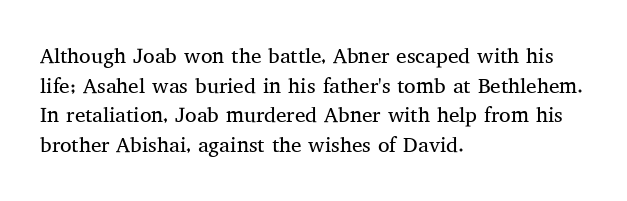
Quick note: underline off. Do the letters lean? They stand straight. The text block is weighted toward the left margin, trailing off unevenly rightward. This rendering leaves character spacing at its baseline value. Vertical spacing — default.
